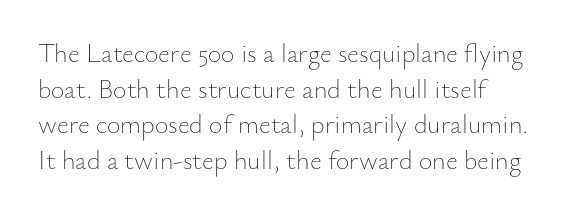
Stems and bowls with no extra thickness — not bold. These lines sit exactly where default settings would place them. Is the letter spacing exaggerated? No — it looks like the ordinary default. Rendered with straight, roman letterforms. The zone under the glyphs is completely vacant.
